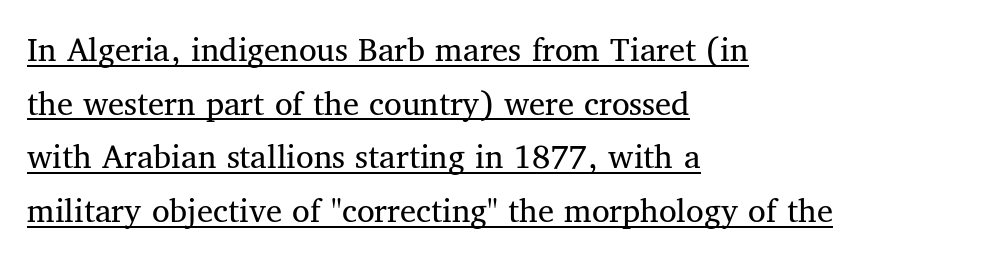
Stems here are at most as thick as an everyday book face. The letters advance in unequal steps, a hallmark of proportional type. When letters stand straight like this, we call the style roman or upright. How are the letters spaced? Ordinarily, with no added tracking.
